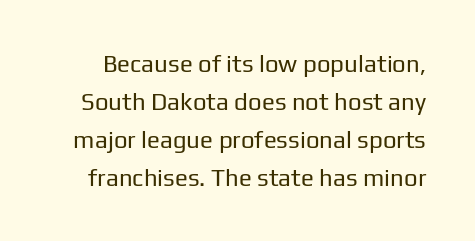
Q: Is the text bold? A: No.
Q: Is the text italic (slanted)? A: No, it is upright.
Q: Is the text underlined? A: No.
Q: Is the spacing between letters normal or unusually wide? A: Normal.
Q: Is the spacing between lines tight, normal or loose? A: Normal.
